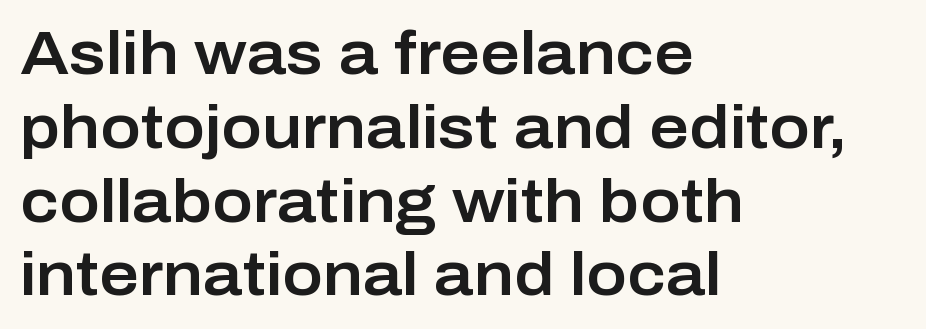
{"serif": "no", "italic": "no", "width": "normal", "stroke_contrast": "low", "x_height": "medium", "monospaced": "no", "underline": "no", "align": "left", "line_spacing_ratio": 1.21, "letter_spacing": "normal", "letter_spacing_em": 0.0, "glyph_px": 61}
